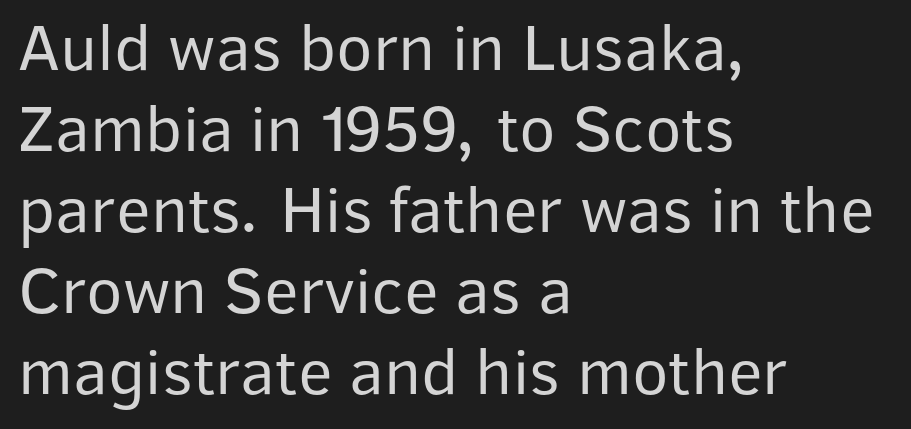
{"serif": "no", "italic": "no", "bold": "no", "weight": "regular", "width": "normal", "stroke_contrast": "low", "x_height": "medium", "monospaced": "no", "underline": "no", "align": "left", "line_spacing_ratio": 1.21, "letter_spacing": "normal", "letter_spacing_em": 0.0, "glyph_px": 67}
